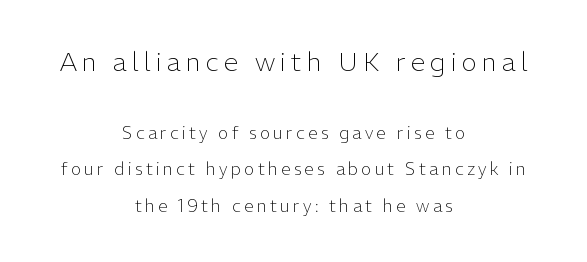
The image shows 26 px text type, upright; set centered, loose line spacing (2.15x), unusually wide letter spacing (+0.2 em), not underlined; the first (top) block is 1.53x larger.
